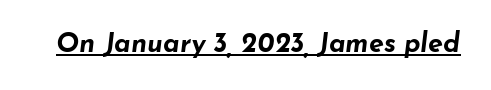
{"italic": "yes", "lean": "right", "slant_degrees": 7, "bold": "yes", "underline": "yes", "letter_spacing": "normal", "letter_spacing_em": 0.0, "glyph_px": 27}
